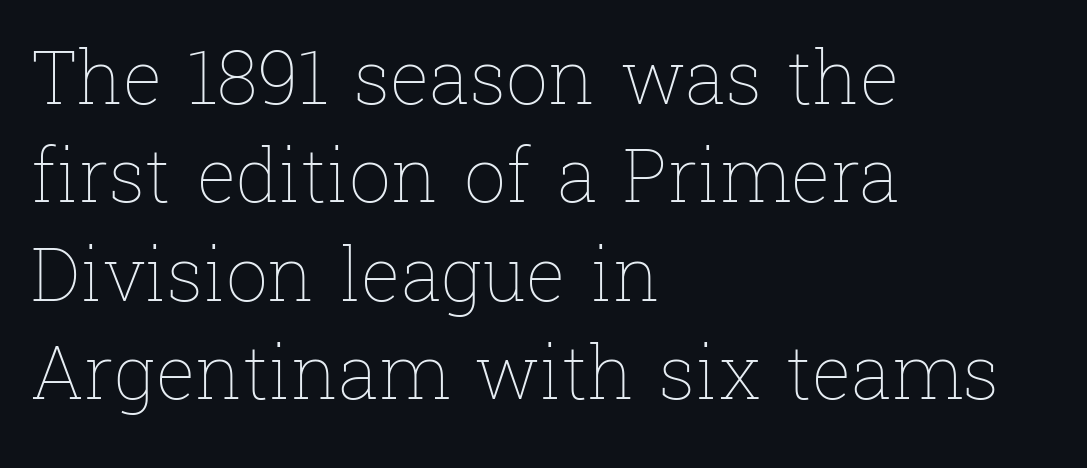
Q: Is the text bold? A: No.
Q: Is the text italic (slanted)? A: No, it is upright.
Q: Is the text underlined? A: No.
Q: How is the paragraph aligned? A: Left-aligned.
Q: Is the spacing between letters normal or unusually wide? A: Normal.
Q: Is the spacing between lines tight, normal or loose? A: Normal.
Q: Width (condensed, normal, or wide)? A: Normal.
Q: Stroke contrast? A: Low.
Q: x-height? A: Medium.
Q: Monospaced? A: No.
